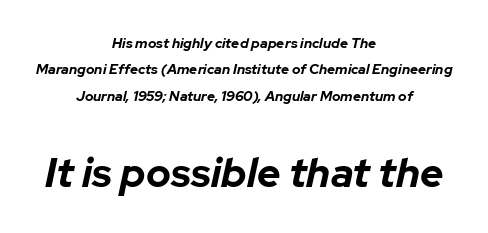
The image shows 41 px bold type, italic (leaning right); set centered, line spacing 1.88x, normal letter spacing, not underlined; the second (bottom) block is 2.93x larger; low stroke contrast and a medium x-height.
